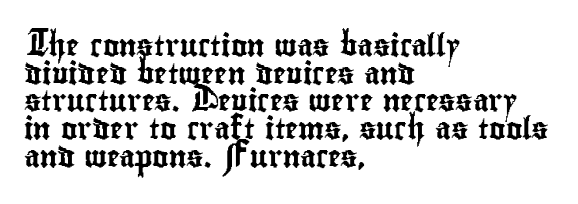
The image shows 22 px text type, upright; set left-aligned, normal line spacing (1.26x), normal letter spacing, not underlined.
